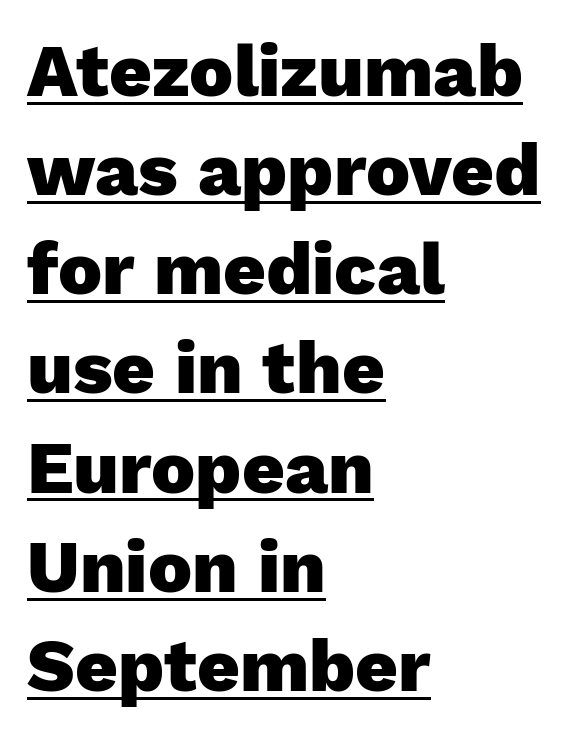
Stroke thickness is high; the sample reads as a true bold. The tracking reads as untouched default to a designer's eye. Do the letters lean? They stand straight. You could not count columns in this text — the font is proportionally spaced. The specimen includes a rule beneath the text block's lines. The lines are quadded left.
